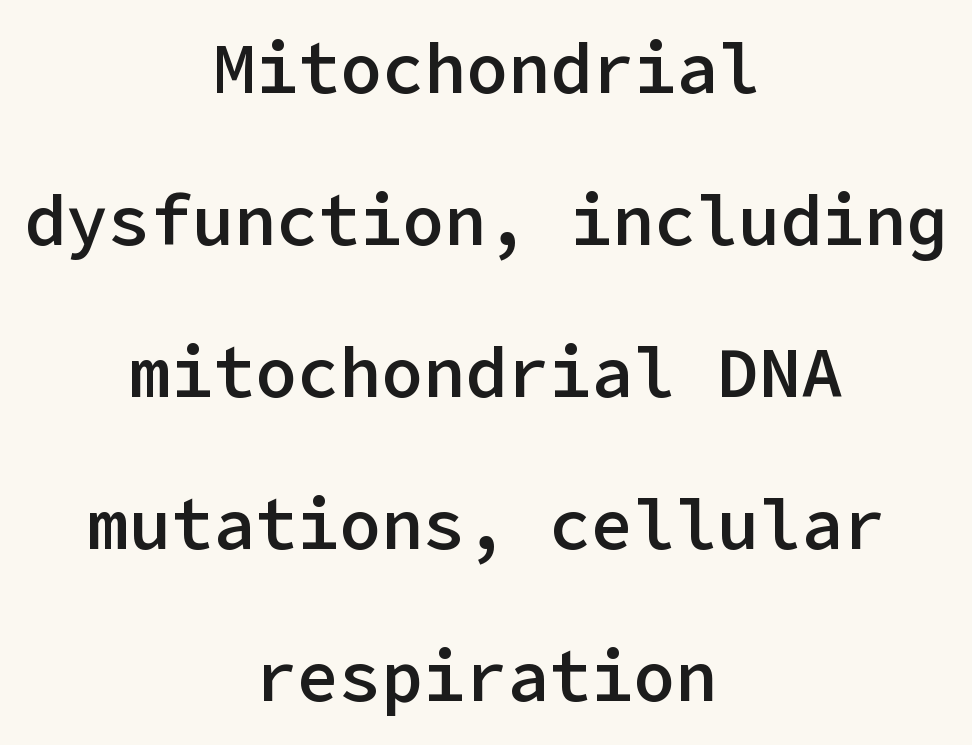
The image shows 70 px semibold sans-serif type, upright; set centered, loose line spacing (2.17x), normal letter spacing, not underlined; low stroke contrast and a medium x-height.
